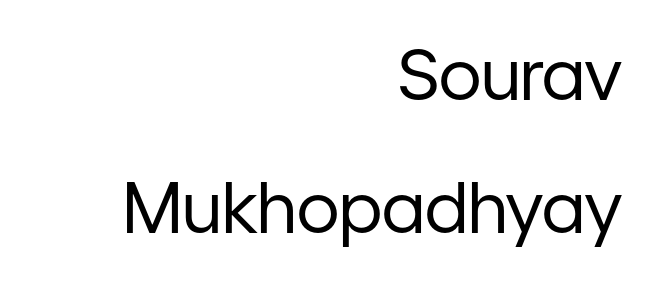
Q: Is the text bold? A: No.
Q: Is the text italic (slanted)? A: No, it is upright.
Q: Is the typeface a serif or a sans-serif typeface? A: Sans-serif.
Q: Is the text underlined? A: No.
Q: How is the paragraph aligned? A: Right-aligned.
Q: Is the spacing between letters normal or unusually wide? A: Normal.
Q: Is the spacing between lines tight, normal or loose? A: Loose.
Q: Width (condensed, normal, or wide)? A: Normal.
Q: Stroke contrast? A: Low.
Q: x-height? A: Medium.
Q: Monospaced? A: No.
